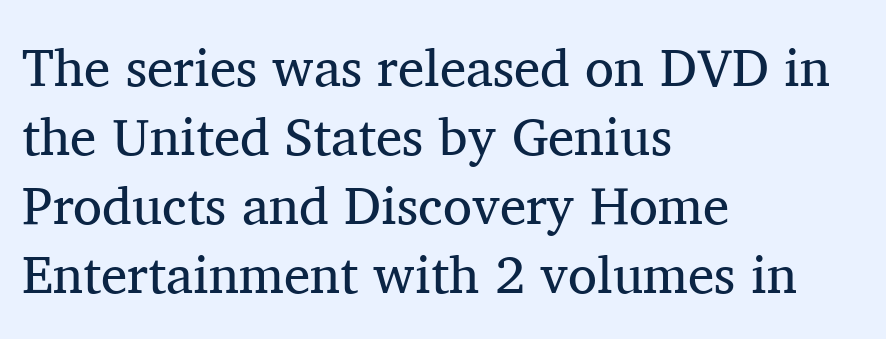
The image shows 53 px regular-weight serif type, upright; set left-aligned, normal line spacing (1.3x), normal letter spacing, not underlined; medium stroke contrast and a medium x-height.
